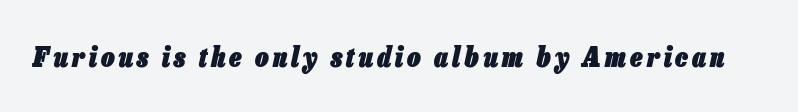
The image shows 27 px bold type, italic (leaning right); set not underlined.
